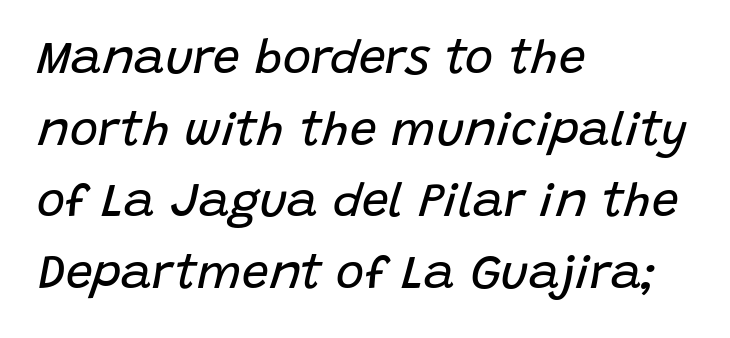
{"italic": "yes", "lean": "right", "slant_degrees": 15, "bold": "no", "weight": "regular", "width": "normal", "stroke_contrast": "low", "x_height": "large", "monospaced": "no", "underline": "no", "align": "left", "line_spacing": "normal", "line_spacing_ratio": 1.49, "letter_spacing": "normal", "letter_spacing_em": 0.0, "glyph_px": 48}
